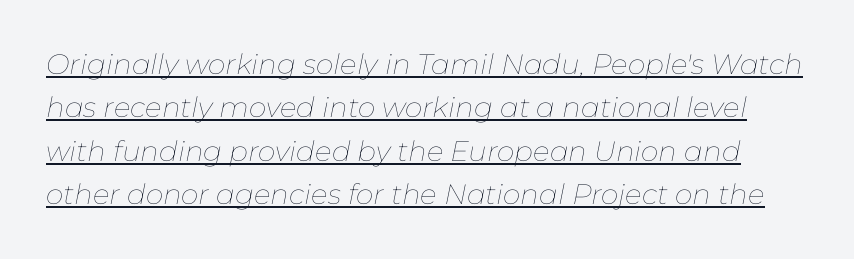
Q: Is the text bold? A: No.
Q: Is the text italic (slanted)? A: Yes, it leans right by about 11 degrees.
Q: Is the text underlined? A: Yes.
Q: Is the spacing between letters normal or unusually wide? A: Normal.
Q: Is the spacing between lines tight, normal or loose? A: Normal.
Q: Width (condensed, normal, or wide)? A: Normal.
Q: Stroke contrast? A: Low.
Q: x-height? A: Medium.
Q: Monospaced? A: No.
